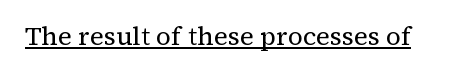
{"italic": "no", "bold": "no", "underline": "yes", "letter_spacing": "normal", "letter_spacing_em": 0.0, "glyph_px": 26}
